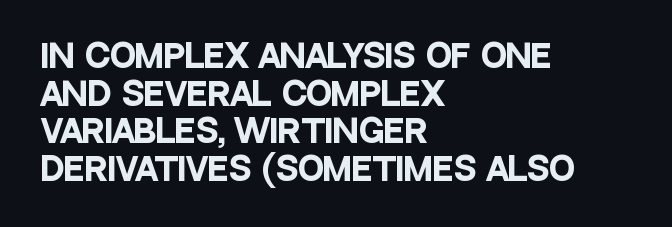
Posture: vertical. You could not count columns in this text — the font is proportionally spaced. Look at the stroke-to-counter ratio: heavy, a bold. Check the space under the baseline: it is left empty. Classification — sans serif. Left-aligned paragraph, ragged on the right.
